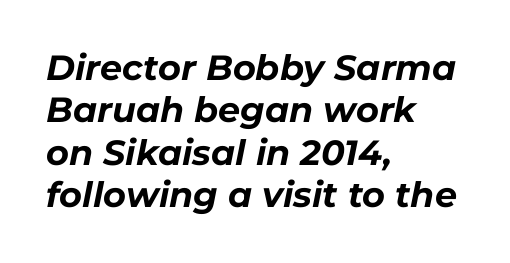
The image shows 35 px bold type, italic (leaning right); set left-aligned, line spacing 1.21x, normal letter spacing, not underlined; low stroke contrast and a medium x-height.
